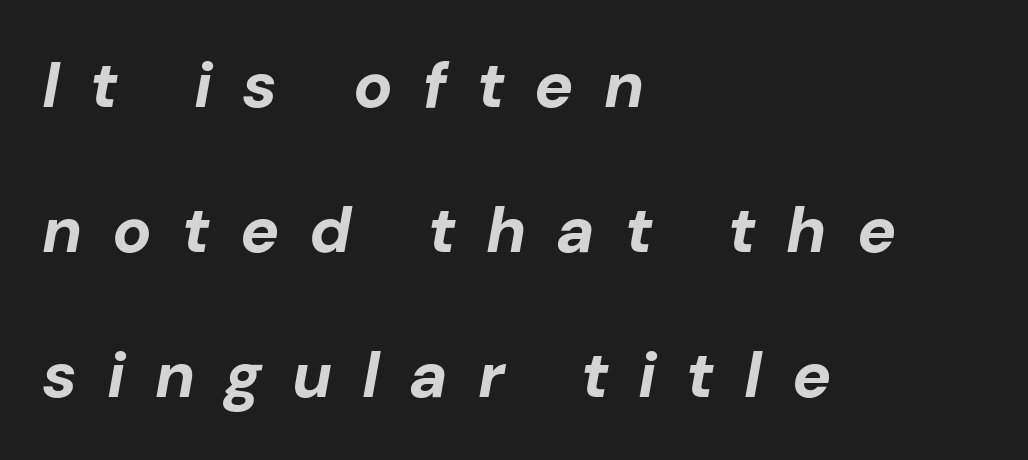
The image shows 65 px bold type, italic (leaning right); set left-aligned, loose line spacing (2.23x), unusually wide letter spacing (+0.46 em), not underlined; low stroke contrast and a medium x-height.
